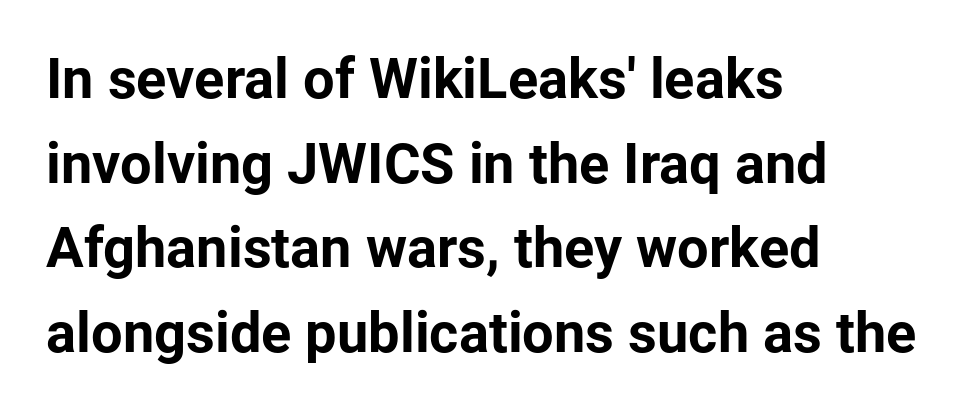
The image shows 56 px bold sans-serif type, upright; set left-aligned, normal line spacing (1.51x), normal letter spacing, not underlined; low stroke contrast and a medium x-height.
